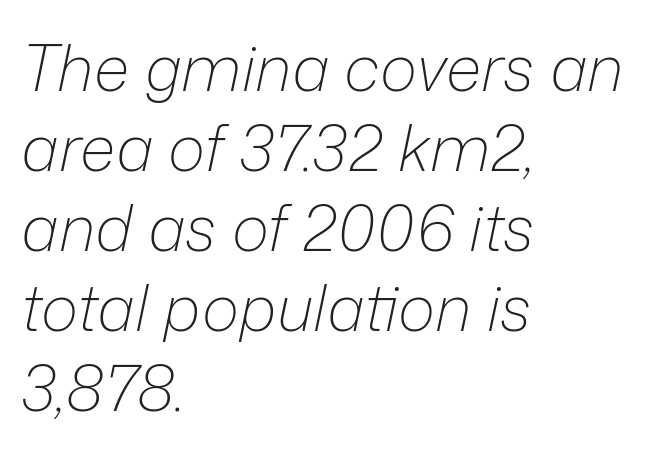
{"italic": "yes", "lean": "right", "slant_degrees": 12, "bold": "no", "weight": "light", "width": "normal", "stroke_contrast": "low", "x_height": "medium", "monospaced": "no", "underline": "no", "align": "left", "line_spacing": "normal", "line_spacing_ratio": 1.25, "letter_spacing": "normal", "letter_spacing_em": 0.0, "glyph_px": 64}
